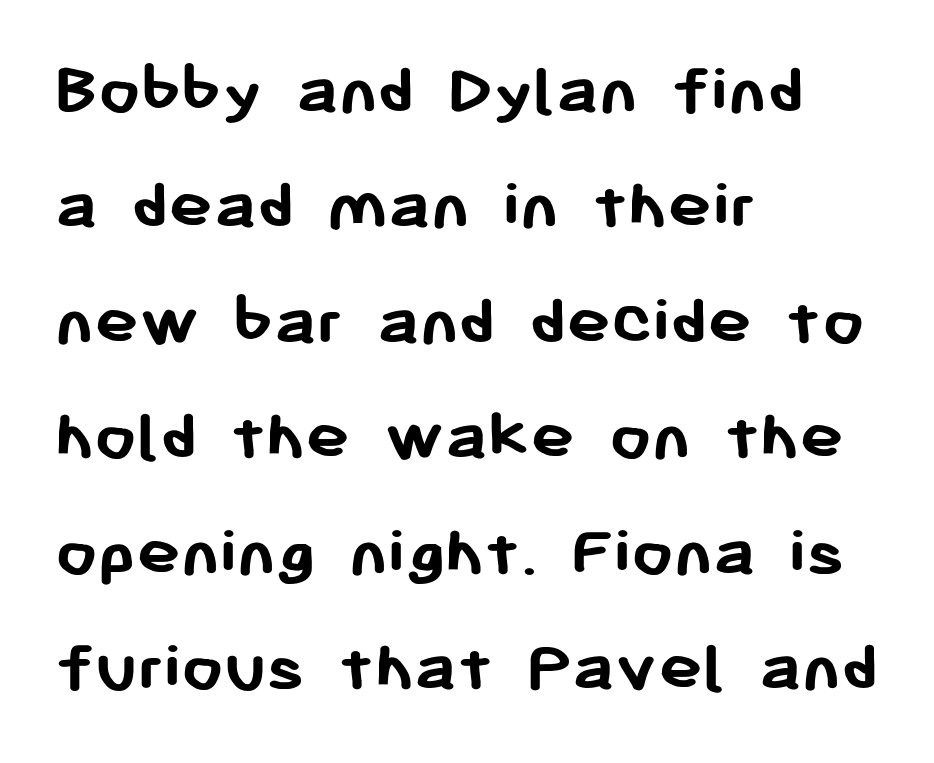
{"serif": "no", "italic": "no", "bold": "yes", "weight": "semibold", "width": "normal", "stroke_contrast": "low", "x_height": "medium", "monospaced": "no", "underline": "no", "align": "left", "line_spacing": "normal", "line_spacing_ratio": 1.56, "letter_spacing": "normal", "letter_spacing_em": 0.0, "glyph_px": 74}
